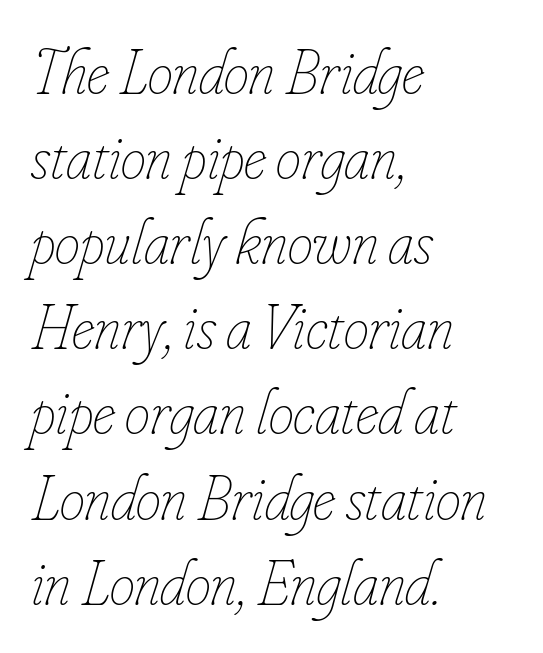
{"italic": "yes", "lean": "right", "slant_degrees": 16, "bold": "no", "weight": "thin", "width": "condensed", "stroke_contrast": "low", "x_height": "small", "monospaced": "no", "underline": "no", "align": "left", "line_spacing": "normal", "line_spacing_ratio": 1.33, "letter_spacing": "normal", "letter_spacing_em": 0.0, "glyph_px": 64}
